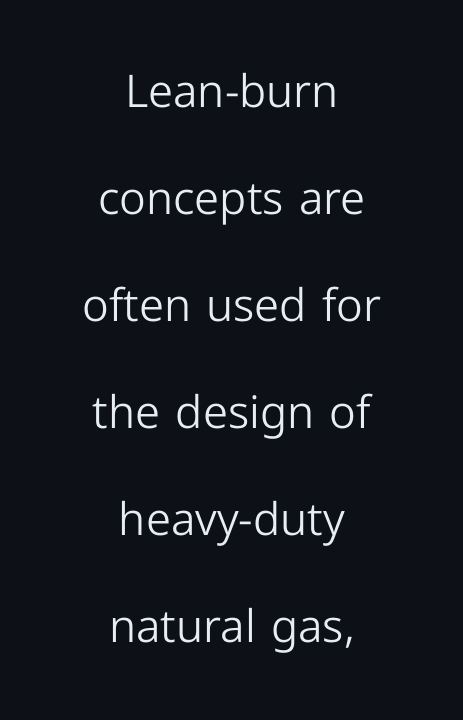
One glance says open: line gaps are wider than usual. The letters look calm and open, with moderate or lighter stems. The rendering uses natural spacing where letterforms have individual widths. The type is set solid horizontally, with unmodified tracking. Glance below the letters and you will spot only blank space.
